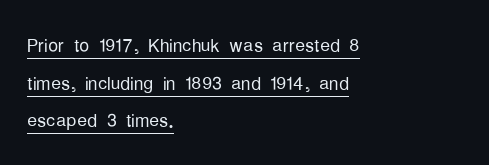
Q: Is the text bold? A: No.
Q: Is the text italic (slanted)? A: No, it is upright.
Q: Is the text underlined? A: Yes.
Q: How is the paragraph aligned? A: Left-aligned.
Q: Is the spacing between letters normal or unusually wide? A: Normal.
Q: Is the spacing between lines tight, normal or loose? A: Normal.
